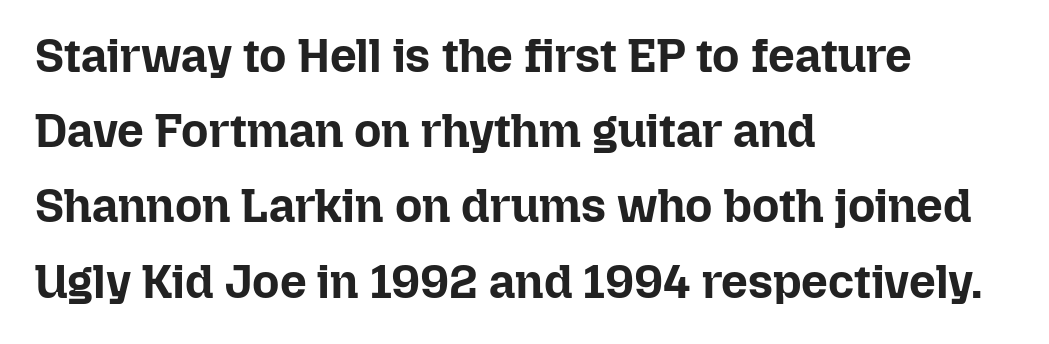
The line texture is even and compact thanks to regular tracking. No italicization has been applied; the sample stays upright. Decoration check: the copy has no underline. Layout note: lines flush left. The rendering uses a moderate line-height, typical for paragraphs. The passage shown is typed in a proportional face where columns would drift.
